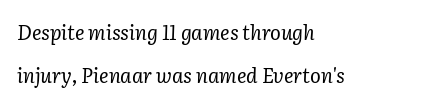
The image shows 20 px text type, italic (leaning right); set left-aligned, loose line spacing (2.13x), normal letter spacing, not underlined.
